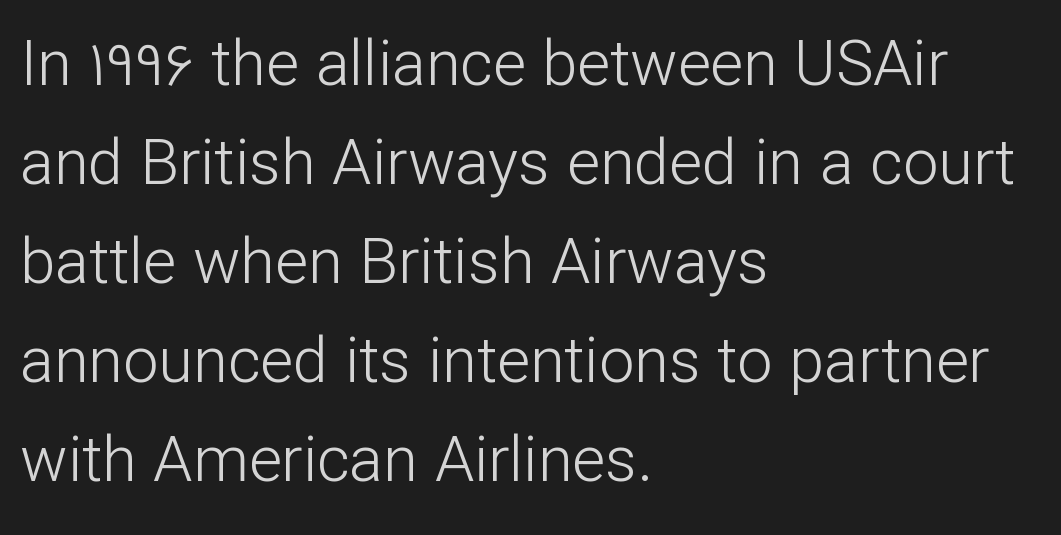
Q: Is the text bold? A: No.
Q: Is the text italic (slanted)? A: No, it is upright.
Q: Is the typeface a serif or a sans-serif typeface? A: Sans-serif.
Q: Is the text underlined? A: No.
Q: How is the paragraph aligned? A: Left-aligned.
Q: Is the spacing between letters normal or unusually wide? A: Normal.
Q: Is the spacing between lines tight, normal or loose? A: Normal.
Q: Width (condensed, normal, or wide)? A: Normal.
Q: Stroke contrast? A: Low.
Q: x-height? A: Medium.
Q: Monospaced? A: No.
